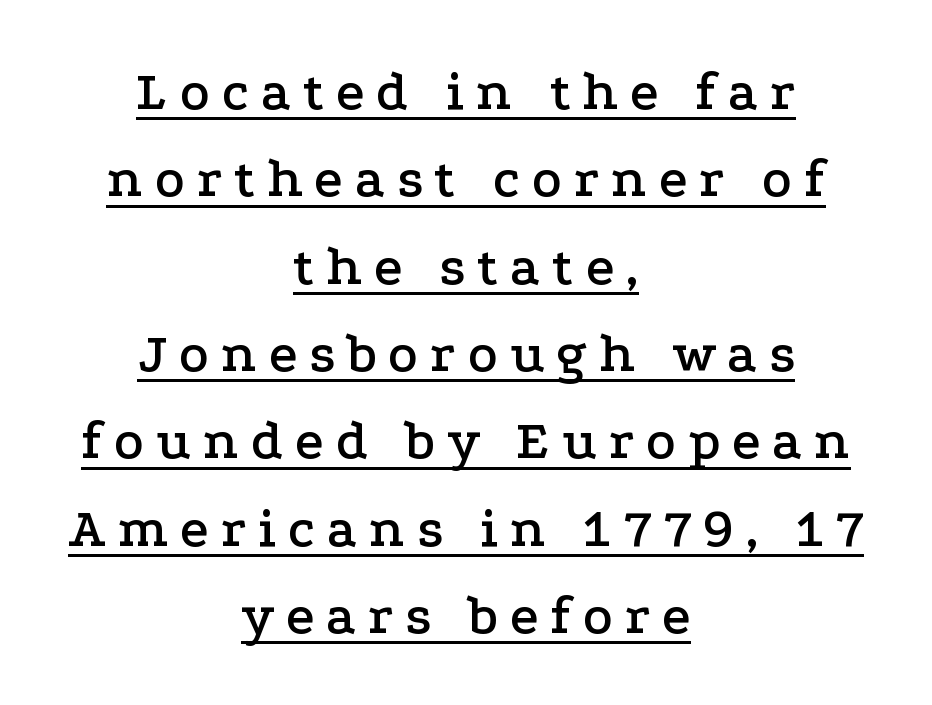
Q: Is the text italic (slanted)? A: No, it is upright.
Q: Is the typeface a serif or a sans-serif typeface? A: Serif.
Q: Is the text underlined? A: Yes.
Q: How is the paragraph aligned? A: Centered.
Q: Is the spacing between letters normal or unusually wide? A: Unusually wide.
Q: Is the spacing between lines tight, normal or loose? A: Normal.
Q: Width (condensed, normal, or wide)? A: Wide.
Q: Stroke contrast? A: Low.
Q: x-height? A: Medium.
Q: Monospaced? A: No.
